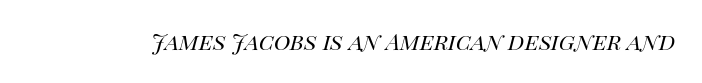
Characters are canted at an angle relative to the baseline's perpendicular. Heft: none added — not bold. Is the letter spacing exaggerated? No — it looks like the ordinary default. This rendering features lettering with no underline. Note the varied advance widths — an 'i' is clearly narrower than an 'm'.
